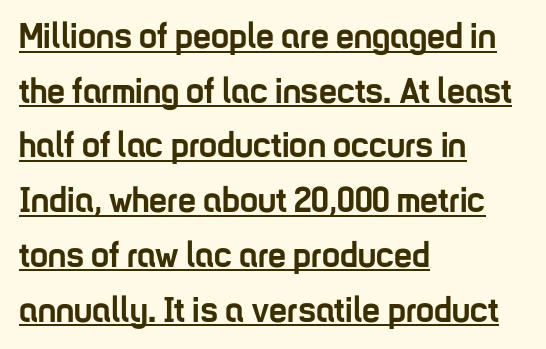
{"serif": "no", "italic": "no", "bold": "yes", "weight": "semibold", "width": "condensed", "stroke_contrast": "low", "x_height": "medium", "monospaced": "no", "underline": "yes", "align": "left", "line_spacing": "normal", "line_spacing_ratio": 1.52, "letter_spacing": "normal", "letter_spacing_em": 0.0, "glyph_px": 36}
